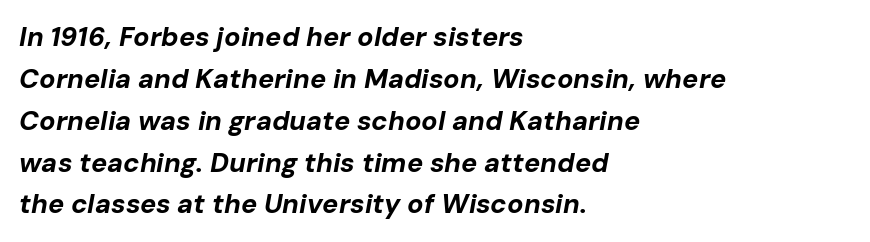
Q: Is the text bold? A: Yes.
Q: Is the text italic (slanted)? A: Yes, it leans right by about 10 degrees.
Q: Is the text underlined? A: No.
Q: How is the paragraph aligned? A: Left-aligned.
Q: Is the spacing between letters normal or unusually wide? A: Normal.
Q: Is the spacing between lines tight, normal or loose? A: Normal.
